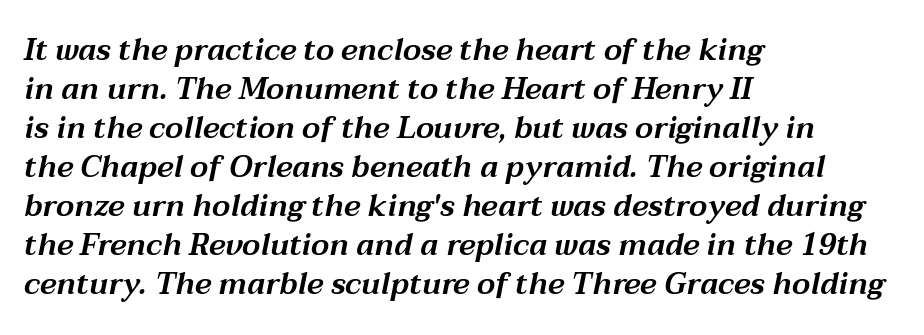
{"italic": "yes", "lean": "right", "slant_degrees": 12, "width": "wide", "stroke_contrast": "medium", "x_height": "medium", "monospaced": "no", "underline": "no", "align": "left", "line_spacing": "normal", "line_spacing_ratio": 1.3, "letter_spacing": "normal", "letter_spacing_em": 0.0, "glyph_px": 30}
